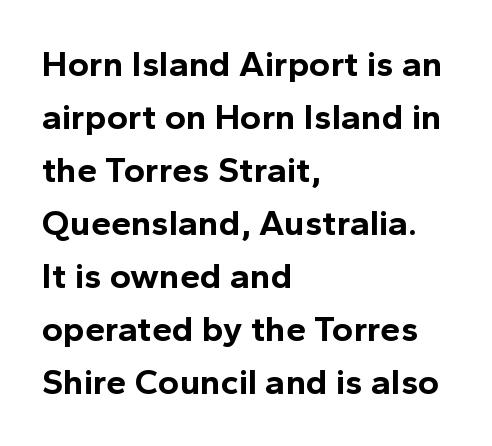
Q: Is the text bold? A: Yes.
Q: Is the text italic (slanted)? A: No, it is upright.
Q: Is the typeface a serif or a sans-serif typeface? A: Sans-serif.
Q: Is the text underlined? A: No.
Q: How is the paragraph aligned? A: Left-aligned.
Q: Is the spacing between letters normal or unusually wide? A: Normal.
Q: Is the spacing between lines tight, normal or loose? A: Normal.
Q: Width (condensed, normal, or wide)? A: Normal.
Q: x-height? A: Medium.
Q: Monospaced? A: No.
